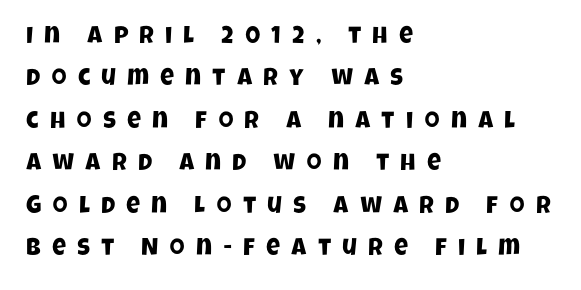
The image shows 24 px text type; set left-aligned, line spacing 1.77x, unusually wide letter spacing (+0.47 em), not underlined.
